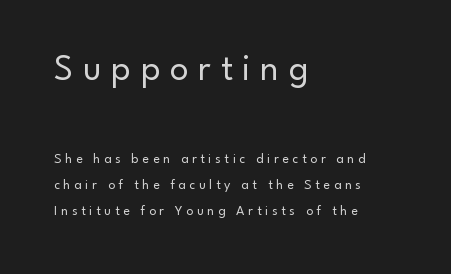
The image shows 37 px regular-weight sans-serif type, upright; set left-aligned, line spacing 1.87x, unusually wide letter spacing (+0.26 em), not underlined; the first (top) block is 2.64x larger; low stroke contrast and a small x-height.
